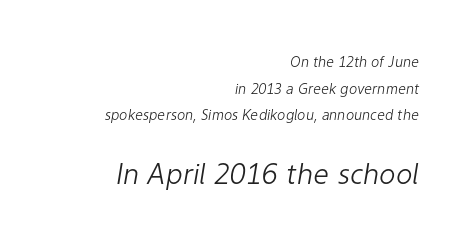
{"italic": "yes", "lean": "right", "slant_degrees": 9, "bold": "no", "weight": "light", "width": "normal", "stroke_contrast": "low", "x_height": "medium", "monospaced": "no", "underline": "no", "align": "right", "line_spacing": "loose", "line_spacing_ratio": 1.91, "letter_spacing": "normal", "letter_spacing_em": 0.0, "larger_block": "second", "size_ratio": 2.0, "glyph_px": 28}
